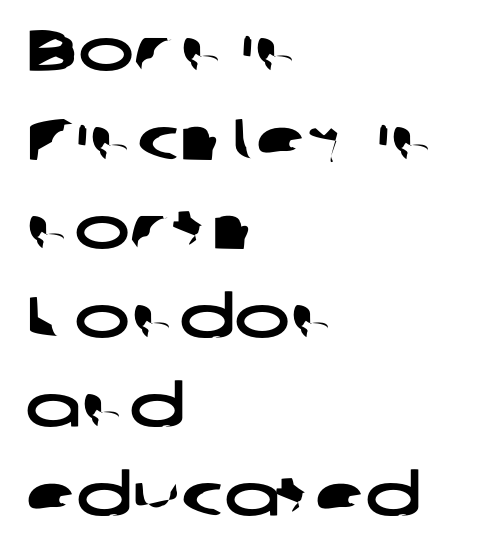
Nope, no serifs anywhere on these letters. This rendering uses left alignment, leaving the right contour irregular. The line-height multiplier appears to be the usual default. The passage shown is typed in a proportional face where columns would drift. Glance below the letters and you will spot only blank space. The tracking reads as untouched default to a designer's eye.
